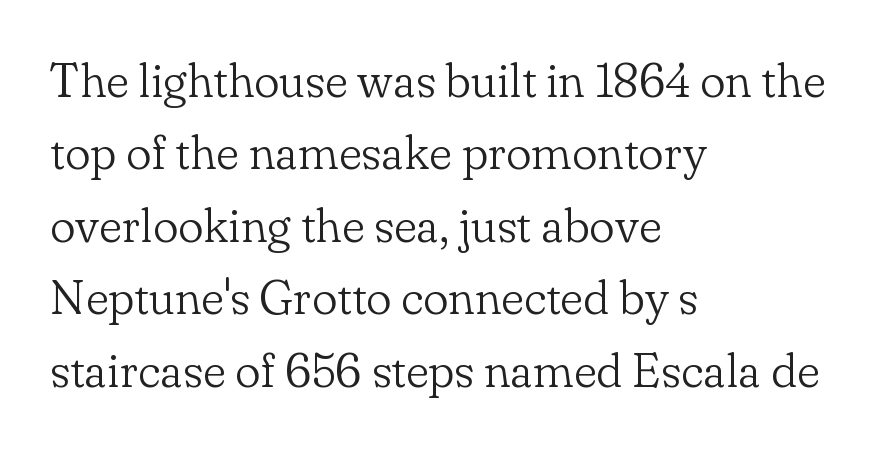
No extra tracking has been applied to these lines. The letters advance in unequal steps, a hallmark of proportional type. The weight tops out at a normal text grade. The designer left line spacing at the default.
